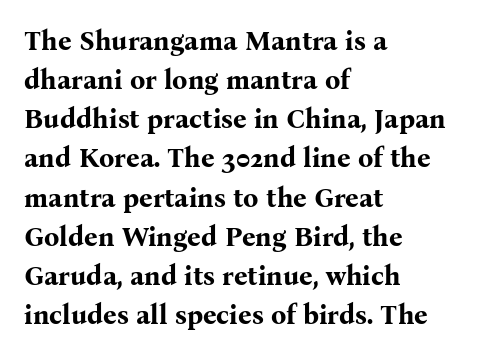
{"italic": "no", "bold": "yes", "underline": "no", "align": "left", "line_spacing": "normal", "line_spacing_ratio": 1.45, "letter_spacing": "normal", "letter_spacing_em": 0.0, "glyph_px": 27}
